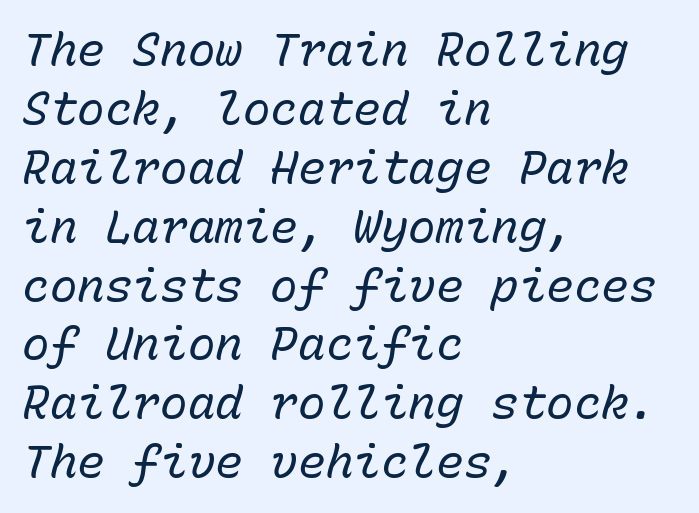
Descenders are the only things crossing below the line. Stems and bowls with no extra thickness — not bold. The letters are slanted; this is an italic face. Looks like terminal output: every glyph gets an equal slot. Between one letter and the next there's only the usual sliver of space. The lines in this sample share a left origin and differ only in where they stop.
